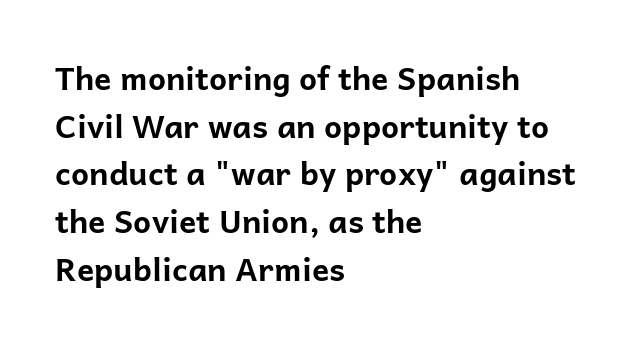
The image shows 32 px bold sans-serif type, upright; set left-aligned, normal line spacing (1.49x), normal letter spacing, not underlined; low stroke contrast and a medium x-height.
